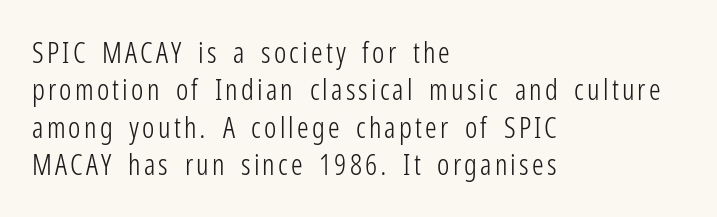
Q: Is the text bold? A: No.
Q: Is the text italic (slanted)? A: No, it is upright.
Q: Is the typeface a serif or a sans-serif typeface? A: Sans-serif.
Q: Is the text underlined? A: No.
Q: How is the paragraph aligned? A: Left-aligned.
Q: Is the spacing between lines tight, normal or loose? A: Normal.
Q: Width (condensed, normal, or wide)? A: Condensed.
Q: Stroke contrast? A: Low.
Q: x-height? A: Medium.
Q: Monospaced? A: No.
